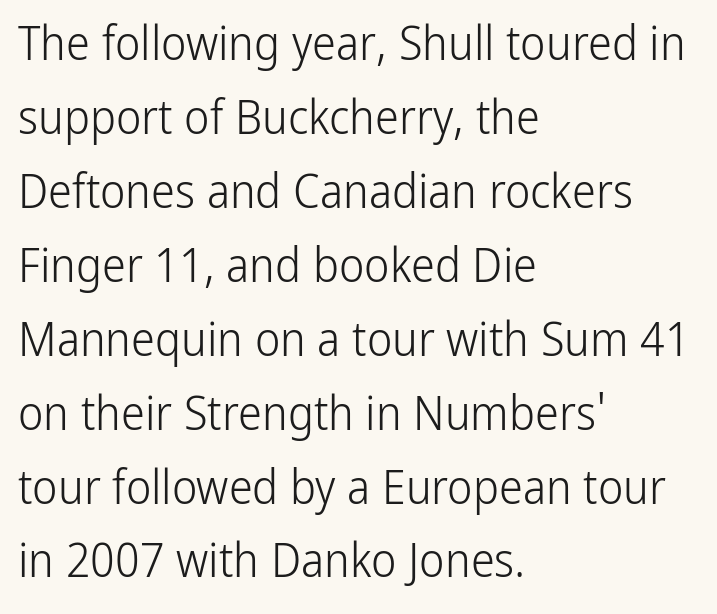
The image shows 48 px light, condensed sans-serif type, upright; set left-aligned, normal line spacing (1.54x), normal letter spacing, not underlined; low stroke contrast and a medium x-height.
